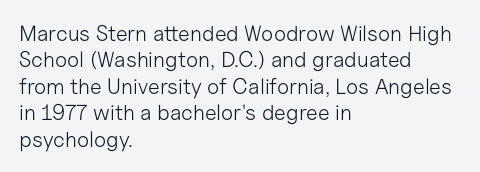
This sample uses an upright cut, with every glyph sitting square on the baseline. Underlining? Definitely not there. Heaviness? Minimal to ordinary, like unemphasized prose. Short note: letters normally spaced. Where is the straight margin? On the left.
